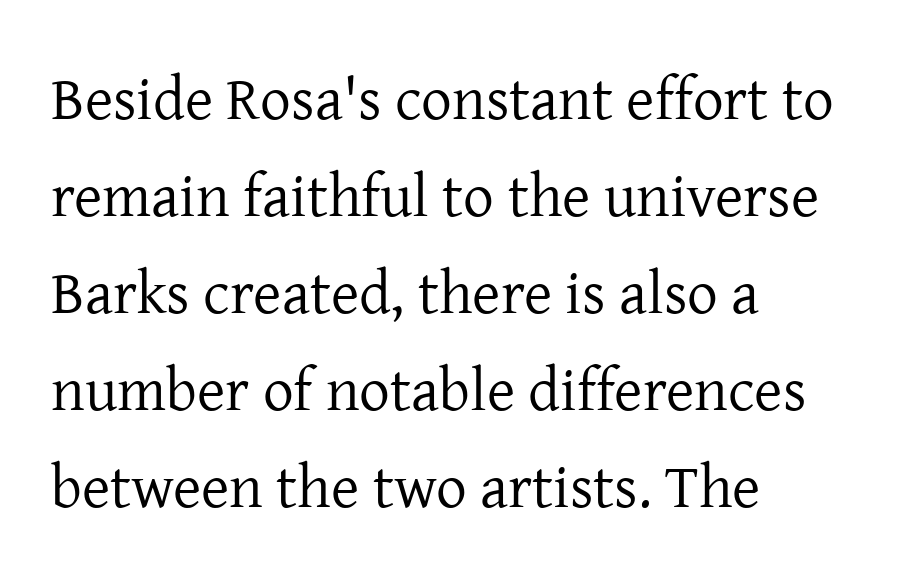
{"serif": "yes", "italic": "no", "bold": "no", "weight": "regular", "width": "normal", "stroke_contrast": "low", "x_height": "medium", "monospaced": "no", "underline": "no", "align": "left", "line_spacing": "normal", "line_spacing_ratio": 1.59, "letter_spacing": "normal", "letter_spacing_em": 0.0, "glyph_px": 61}
